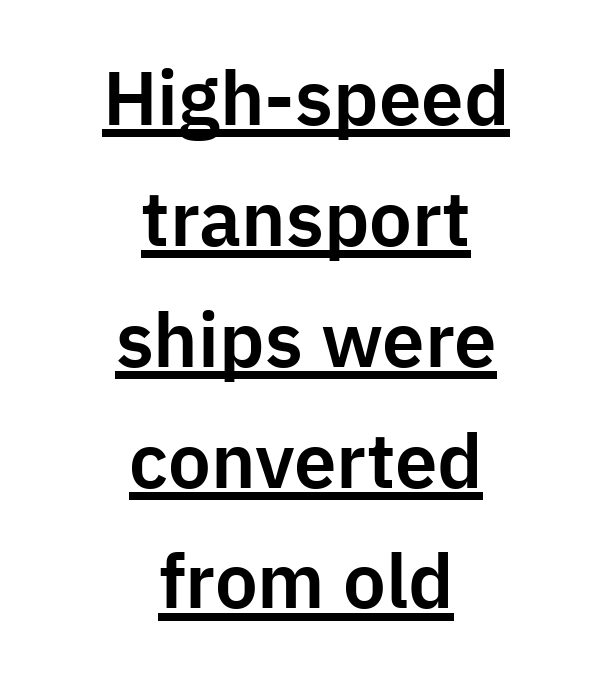
The image shows 76 px sans-serif type, upright; set centered, normal line spacing (1.59x), normal letter spacing, underlined; low stroke contrast and a medium x-height.
